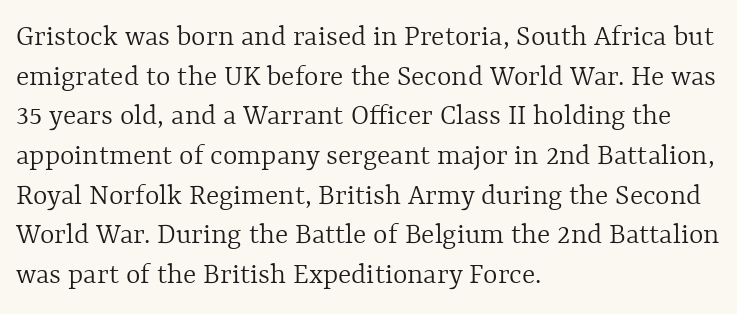
The image shows 31 px light type, upright; set left-aligned, normal line spacing (1.28x), normal letter spacing, not underlined; a medium x-height.
